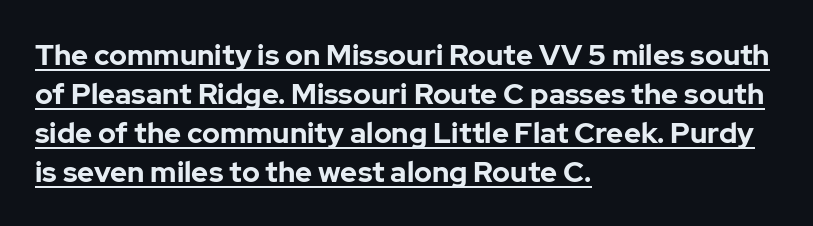
Q: Is the text bold? A: Yes.
Q: Is the text italic (slanted)? A: No, it is upright.
Q: Is the typeface a serif or a sans-serif typeface? A: Sans-serif.
Q: Is the text underlined? A: Yes.
Q: How is the paragraph aligned? A: Left-aligned.
Q: Is the spacing between letters normal or unusually wide? A: Normal.
Q: Is the spacing between lines tight, normal or loose? A: Normal.
Q: Width (condensed, normal, or wide)? A: Normal.
Q: Stroke contrast? A: Low.
Q: x-height? A: Medium.
Q: Monospaced? A: No.
